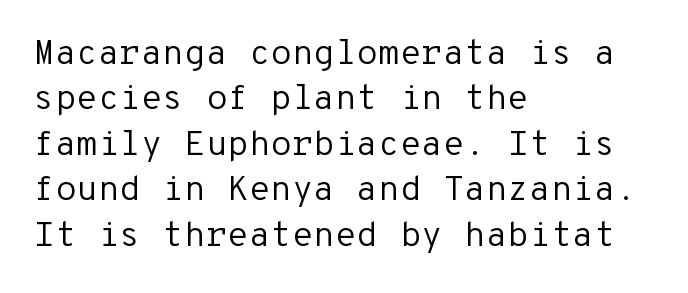
{"serif": "no", "italic": "no", "bold": "no", "weight": "regular", "width": "normal", "stroke_contrast": "low", "x_height": "medium", "monospaced": "yes", "underline": "no", "align": "left", "line_spacing": "normal", "line_spacing_ratio": 1.3, "letter_spacing": "normal", "letter_spacing_em": 0.0, "glyph_px": 35}
